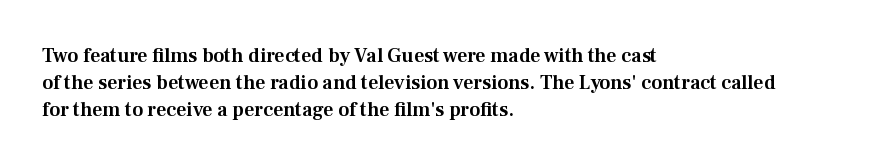
Teacher's note: observe the even left margin — that is flush-left alignment. Letter spacing: default. Every stem runs plumb, perpendicular to the baseline. The baseline area is clear. One glance says typical: line gaps are just what's usual.
